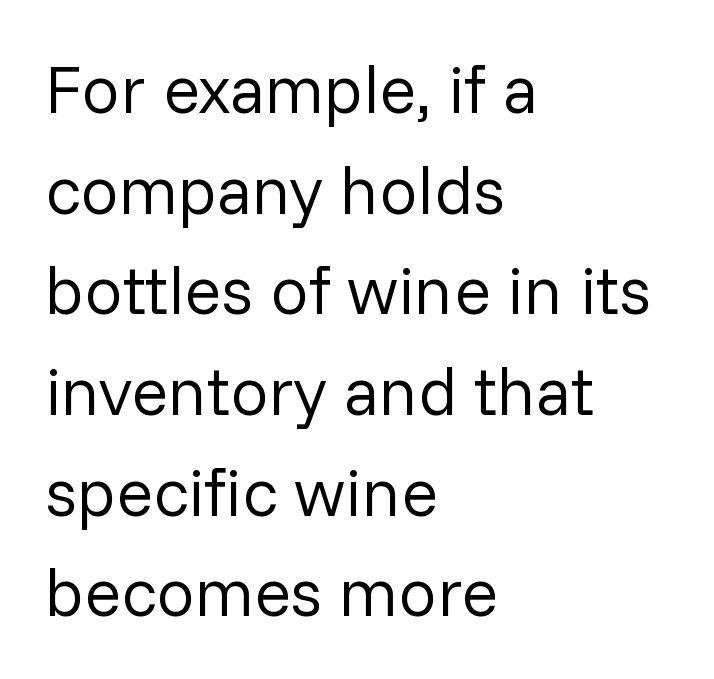
The image shows 68 px regular-weight sans-serif type, upright; set left-aligned, normal line spacing (1.48x), normal letter spacing, not underlined; low stroke contrast and a medium x-height.
